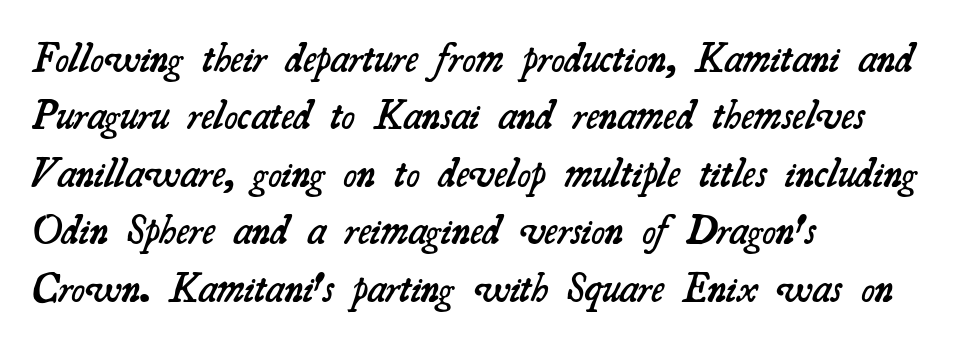
The image shows 41 px semibold serif type; set left-aligned, normal line spacing (1.4x), normal letter spacing, not underlined; medium stroke contrast and a small x-height.
